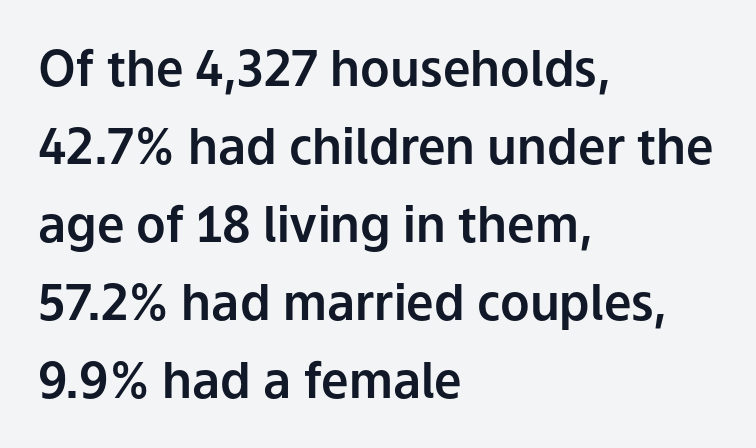
{"serif": "no", "italic": "no", "width": "normal", "stroke_contrast": "low", "x_height": "medium", "monospaced": "no", "underline": "no", "align": "left", "line_spacing": "normal", "line_spacing_ratio": 1.59, "letter_spacing": "normal", "letter_spacing_em": 0.0, "glyph_px": 49}
